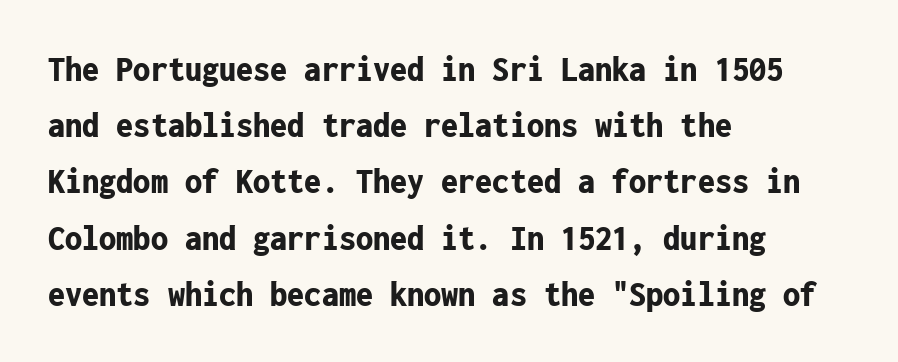
The image shows 38 px bold, condensed sans-serif type, upright, monospaced; set left-aligned, normal line spacing (1.48x), normal letter spacing, not underlined; low stroke contrast and a medium x-height.
